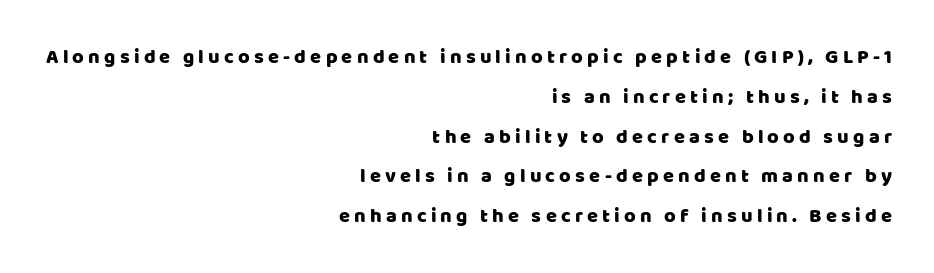
Q: Is the text italic (slanted)? A: No, it is upright.
Q: Is the text underlined? A: No.
Q: How is the paragraph aligned? A: Right-aligned.
Q: Is the spacing between letters normal or unusually wide? A: Unusually wide.
Q: Is the spacing between lines tight, normal or loose? A: Loose.
